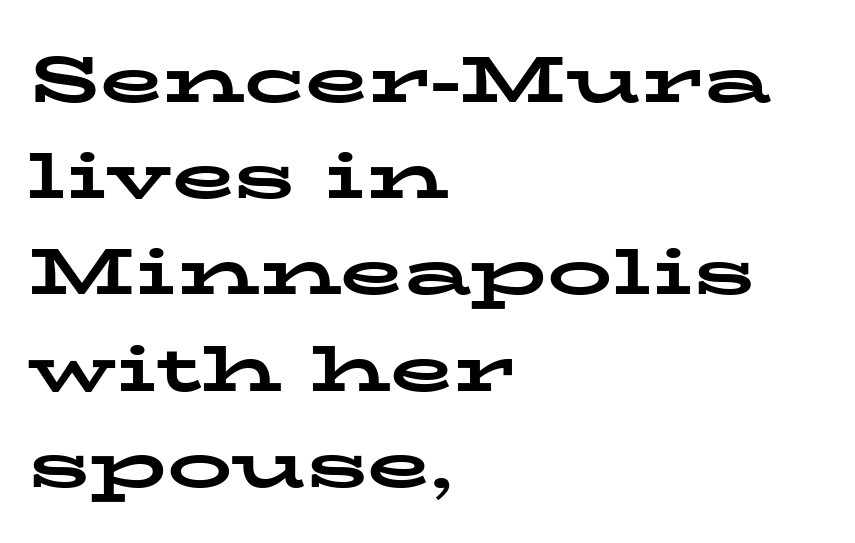
The space directly below the letters is spotless. The vertical gap from one line to the next is medium. Compared with typical body copy, the letter spacing here is the same. Observe the serifs anchoring each vertical stroke in this sample. Each letter keeps its own natural width here, so spacing adapts to shape. Typeset ragged right — the left edge is the straight one.
